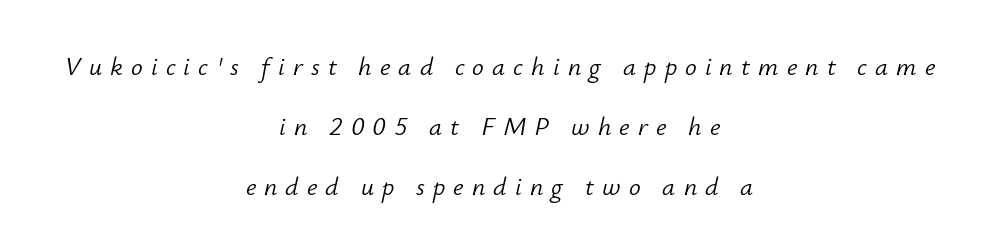
The image shows 26 px text type, italic (leaning right); set centered, loose line spacing (2.3x), unusually wide letter spacing (+0.31 em), not underlined.
